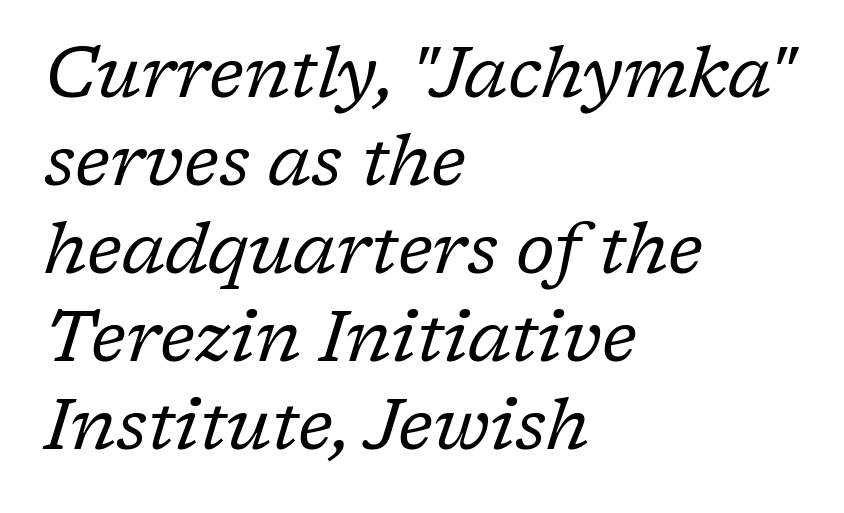
Proportional: the letters do not fall into vertical columns. Observe the lean: these are italic letterforms. The font sits on the lighter half of the weight spectrum, regular included. The letterforms sit shoulder to shoulder at normal distance. The face used here is seriffed, in the tradition of book romans.
